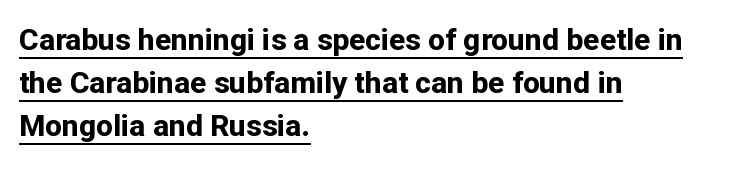
{"serif": "no", "italic": "no", "bold": "yes", "weight": "bold", "width": "normal", "stroke_contrast": "low", "x_height": "medium", "monospaced": "no", "underline": "yes", "align": "left", "line_spacing": "normal", "line_spacing_ratio": 1.43, "letter_spacing": "normal", "letter_spacing_em": 0.0, "glyph_px": 30}
